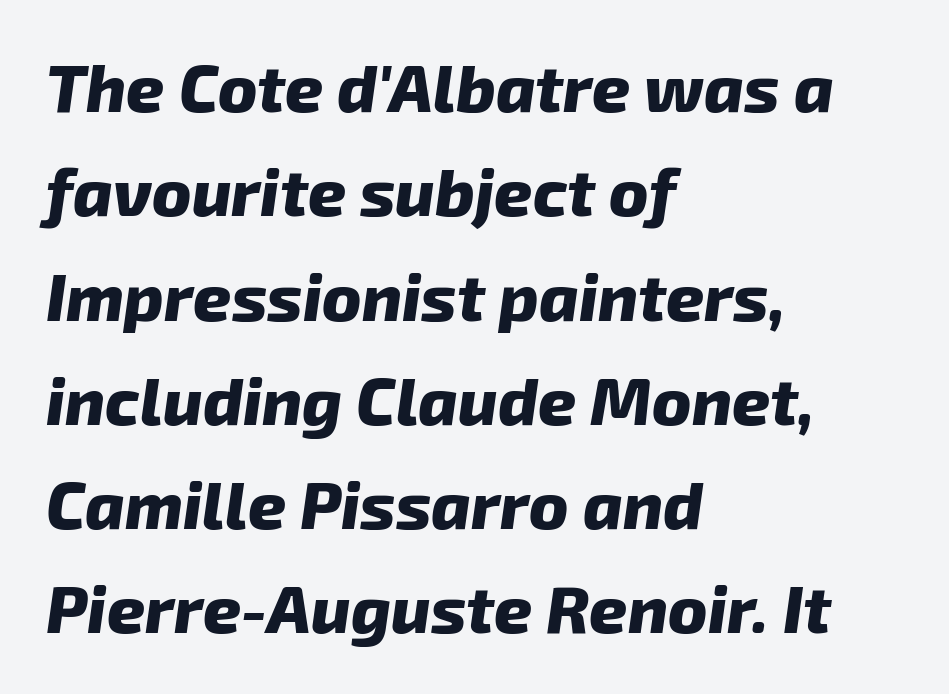
The image shows 66 px heavy type, italic (leaning right); set left-aligned, normal line spacing (1.58x), normal letter spacing, not underlined; low stroke contrast and a medium x-height.
